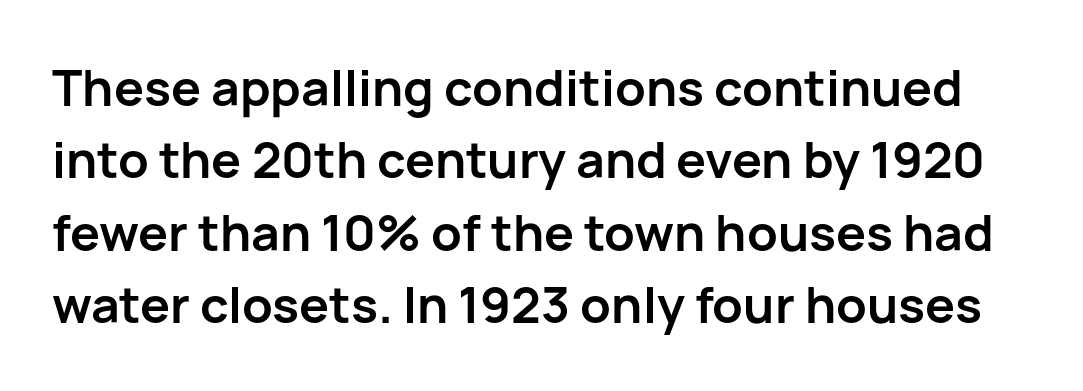
Q: Is the text bold? A: Yes.
Q: Is the text italic (slanted)? A: No, it is upright.
Q: Is the typeface a serif or a sans-serif typeface? A: Sans-serif.
Q: Is the text underlined? A: No.
Q: Is the spacing between letters normal or unusually wide? A: Normal.
Q: Is the spacing between lines tight, normal or loose? A: Normal.
Q: Width (condensed, normal, or wide)? A: Normal.
Q: Stroke contrast? A: Low.
Q: x-height? A: Medium.
Q: Monospaced? A: No.
